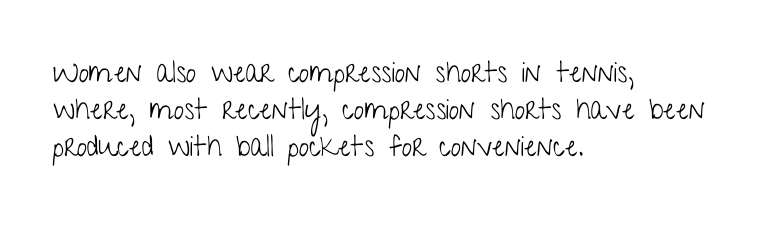
The image shows 29 px light, condensed sans-serif type, upright; set left-aligned, normal line spacing (1.27x), normal letter spacing, not underlined; low stroke contrast and a medium x-height.
